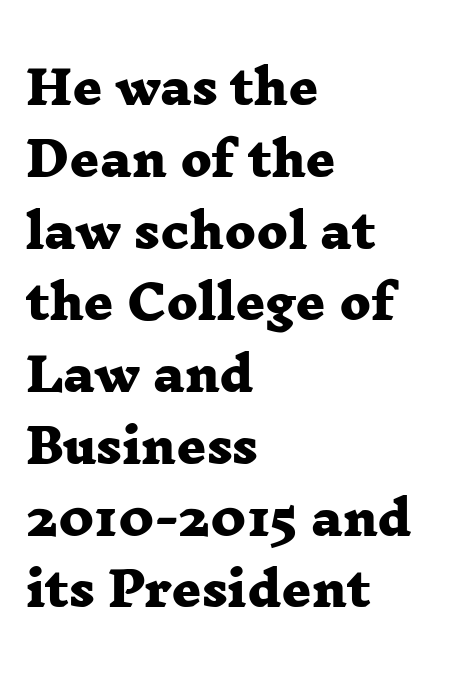
Q: Is the text bold? A: Yes.
Q: Is the typeface a serif or a sans-serif typeface? A: Serif.
Q: Is the text underlined? A: No.
Q: How is the paragraph aligned? A: Left-aligned.
Q: Is the spacing between letters normal or unusually wide? A: Normal.
Q: Is the spacing between lines tight, normal or loose? A: Normal.
Q: Width (condensed, normal, or wide)? A: Wide.
Q: Stroke contrast? A: Low.
Q: x-height? A: Medium.
Q: Monospaced? A: No.
